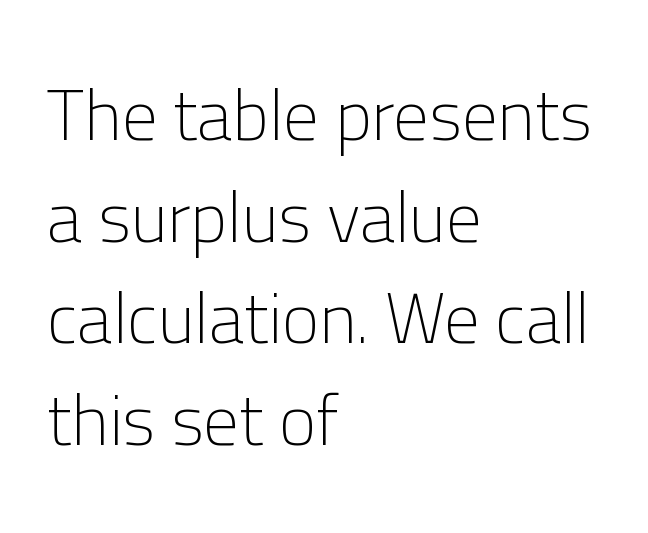
The strokes are not fattened; the text isn't bold. These lines are composed in type without serifs. The axis of the letterforms is exactly vertical. Character widths vary here, with narrow letters taking less room than wide ones.
